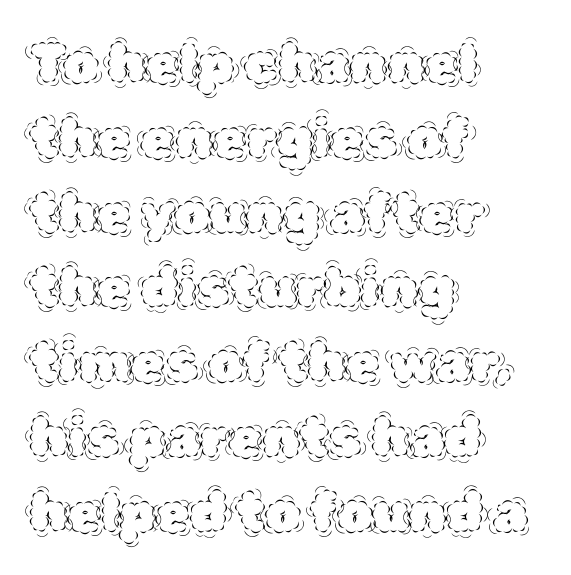
{"italic": "no", "bold": "no", "weight": "thin", "width": "normal", "x_height": "large", "monospaced": "no", "underline": "no", "align": "left", "line_spacing": "normal", "line_spacing_ratio": 1.36, "letter_spacing": "normal", "letter_spacing_em": 0.0, "glyph_px": 55}
